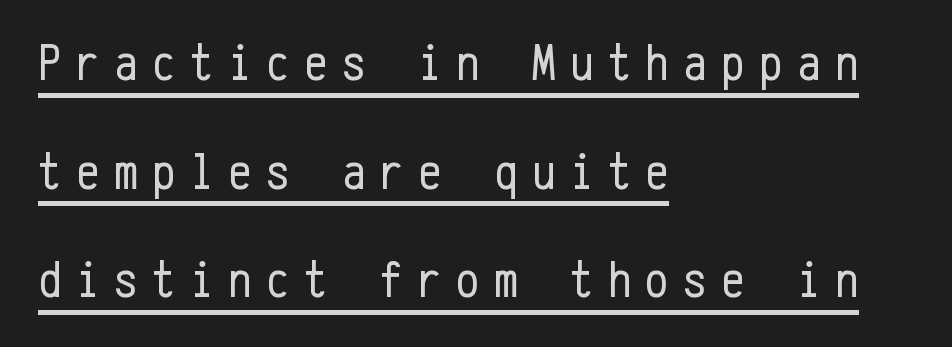
The image shows 52 px regular-weight, condensed sans-serif type, upright, monospaced; set left-aligned, loose line spacing (2.09x), unusually wide letter spacing (+0.28 em), underlined; low stroke contrast and a medium x-height.
